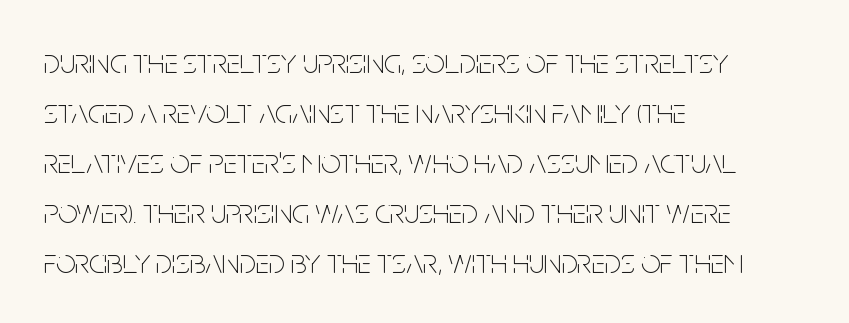
The image shows 34 px thin, condensed sans-serif type, upright; set left-aligned, normal line spacing (1.47x), normal letter spacing, not underlined; low stroke contrast and a large x-height.
